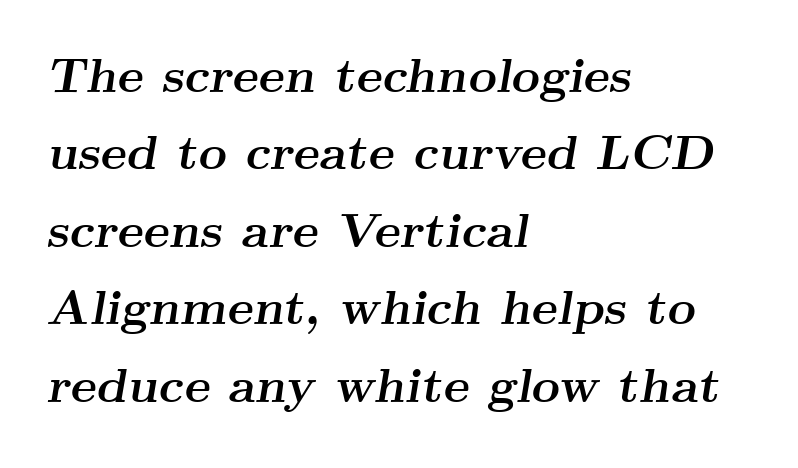
The image shows 49 px semibold, wide serif type, italic (leaning right); set left-aligned, normal line spacing (1.58x), normal letter spacing, not underlined; medium stroke contrast and a small x-height.
